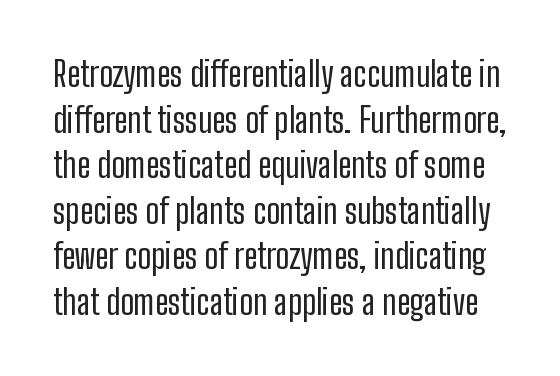
Q: Is the text bold? A: No.
Q: Is the text italic (slanted)? A: No, it is upright.
Q: Is the typeface a serif or a sans-serif typeface? A: Sans-serif.
Q: Is the text underlined? A: No.
Q: Is the spacing between letters normal or unusually wide? A: Normal.
Q: Is the spacing between lines tight, normal or loose? A: Normal.
Q: Width (condensed, normal, or wide)? A: Condensed.
Q: Stroke contrast? A: Low.
Q: x-height? A: Medium.
Q: Monospaced? A: No.
